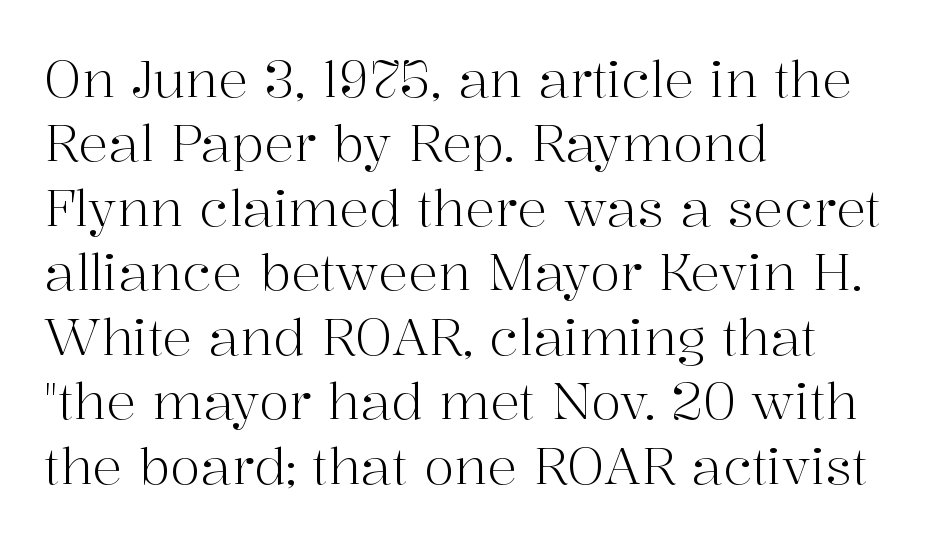
Q: Is the text bold? A: No.
Q: Is the text italic (slanted)? A: No, it is upright.
Q: Is the typeface a serif or a sans-serif typeface? A: Serif.
Q: Is the text underlined? A: No.
Q: How is the paragraph aligned? A: Left-aligned.
Q: Is the spacing between letters normal or unusually wide? A: Normal.
Q: Is the spacing between lines tight, normal or loose? A: Normal.
Q: Width (condensed, normal, or wide)? A: Normal.
Q: Stroke contrast? A: High.
Q: x-height? A: Medium.
Q: Monospaced? A: No.
